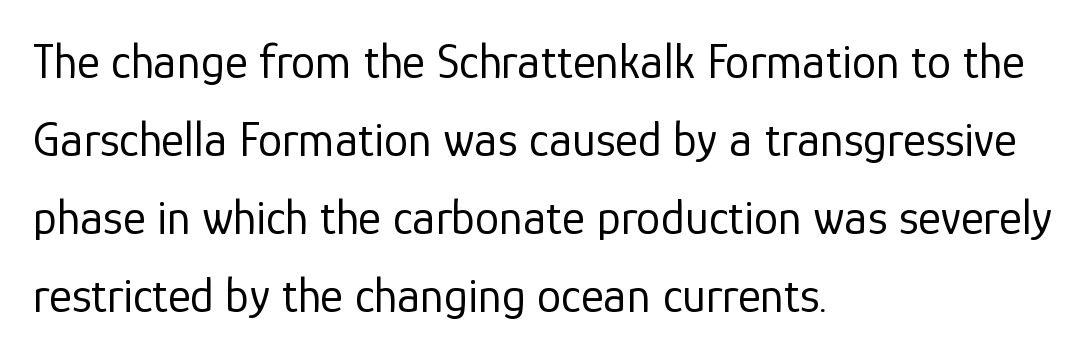
Q: Is the text bold? A: No.
Q: Is the text italic (slanted)? A: No, it is upright.
Q: Is the typeface a serif or a sans-serif typeface? A: Sans-serif.
Q: Is the text underlined? A: No.
Q: How is the paragraph aligned? A: Left-aligned.
Q: Is the spacing between letters normal or unusually wide? A: Normal.
Q: Is the spacing between lines tight, normal or loose? A: Normal.
Q: Width (condensed, normal, or wide)? A: Normal.
Q: Stroke contrast? A: Low.
Q: x-height? A: Medium.
Q: Monospaced? A: No.
